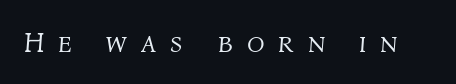
{"italic": "yes", "lean": "right", "slant_degrees": 4, "bold": "no", "weight": "light", "width": "normal", "stroke_contrast": "medium", "x_height": "medium", "monospaced": "no", "underline": "no", "letter_spacing": "wide", "letter_spacing_em": 0.48, "glyph_px": 29}
